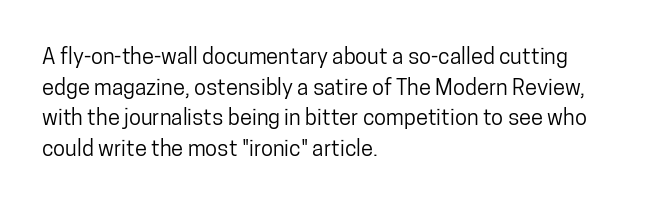
The image shows 22 px text type, upright; set left-aligned, normal line spacing (1.39x), normal letter spacing, not underlined.
